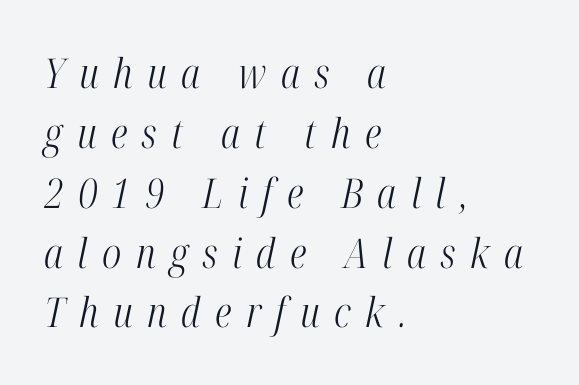
These lines have a slow, spaced-out rhythm from letter to letter. Vertical spacing — default. Unmarked baselines from the first word to the last. Casual observation: everything's shoved over to the left. Italic: yes, the glyphs are oblique.
